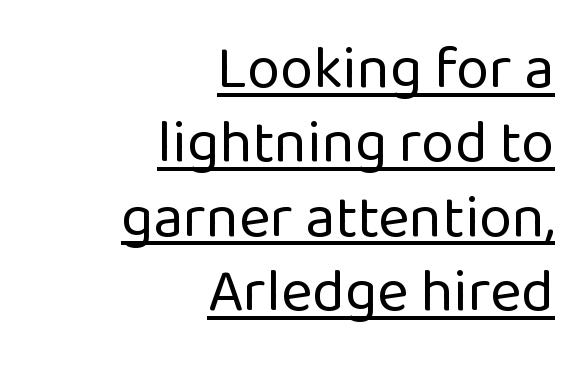
Each letter keeps its own natural width here, so spacing adapts to shape. Each line of the rendering has a horizontal stroke beneath the glyphs. Students, note that the glyphs here touch the page at normal intervals. Weight: regular or lighter. Line endings align vertically; line beginnings do not.
